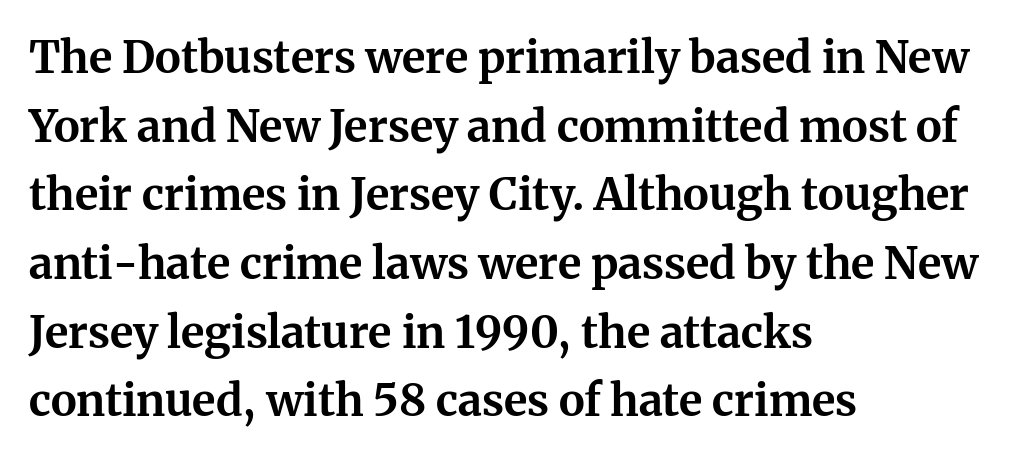
Q: Is the text bold? A: Yes.
Q: Is the text italic (slanted)? A: No, it is upright.
Q: Is the typeface a serif or a sans-serif typeface? A: Serif.
Q: Is the text underlined? A: No.
Q: How is the paragraph aligned? A: Left-aligned.
Q: Is the spacing between letters normal or unusually wide? A: Normal.
Q: Is the spacing between lines tight, normal or loose? A: Normal.
Q: Width (condensed, normal, or wide)? A: Normal.
Q: Stroke contrast? A: Medium.
Q: x-height? A: Medium.
Q: Monospaced? A: No.
